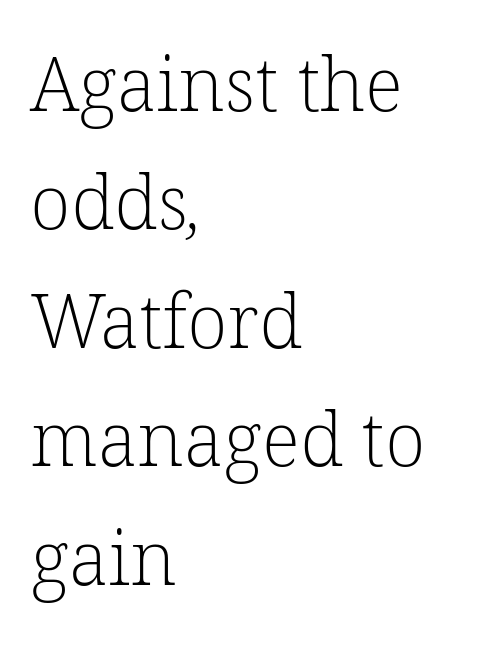
{"serif": "yes", "bold": "no", "weight": "light", "width": "normal", "stroke_contrast": "low", "x_height": "medium", "monospaced": "no", "underline": "no", "align": "left", "line_spacing": "normal", "line_spacing_ratio": 1.58, "letter_spacing": "normal", "letter_spacing_em": 0.0, "glyph_px": 75}
